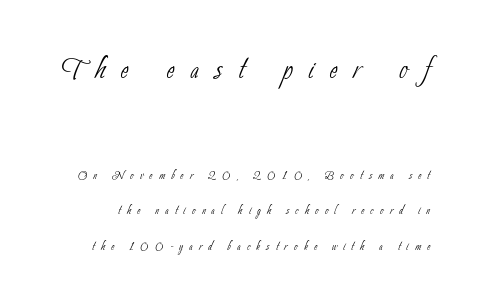
The image shows 38 px thin, condensed sans-serif type; set loose line spacing (2.36x), unusually wide letter spacing (+0.42 em), not underlined; the first (top) block is 2.53x larger; low stroke contrast and a small x-height.
